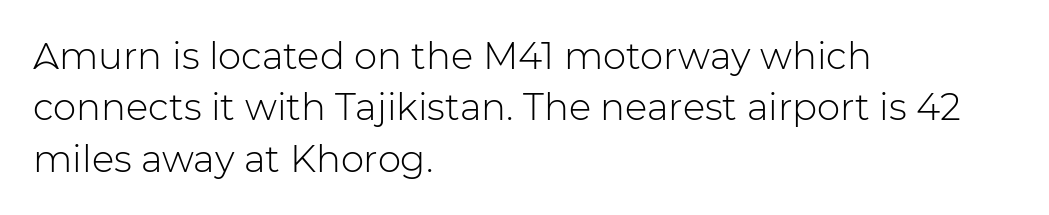
Q: Is the text bold? A: No.
Q: Is the text italic (slanted)? A: No, it is upright.
Q: Is the typeface a serif or a sans-serif typeface? A: Sans-serif.
Q: Is the text underlined? A: No.
Q: How is the paragraph aligned? A: Left-aligned.
Q: Is the spacing between letters normal or unusually wide? A: Normal.
Q: Is the spacing between lines tight, normal or loose? A: Normal.
Q: Width (condensed, normal, or wide)? A: Normal.
Q: Stroke contrast? A: Low.
Q: x-height? A: Medium.
Q: Monospaced? A: No.
